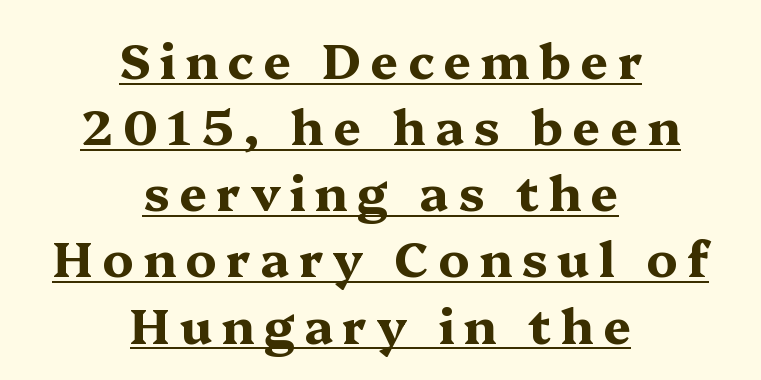
Q: Is the text bold? A: Yes.
Q: Is the text italic (slanted)? A: No, it is upright.
Q: Is the typeface a serif or a sans-serif typeface? A: Serif.
Q: Is the text underlined? A: Yes.
Q: How is the paragraph aligned? A: Centered.
Q: Is the spacing between lines tight, normal or loose? A: Normal.
Q: Width (condensed, normal, or wide)? A: Wide.
Q: Stroke contrast? A: Medium.
Q: x-height? A: Medium.
Q: Monospaced? A: No.
